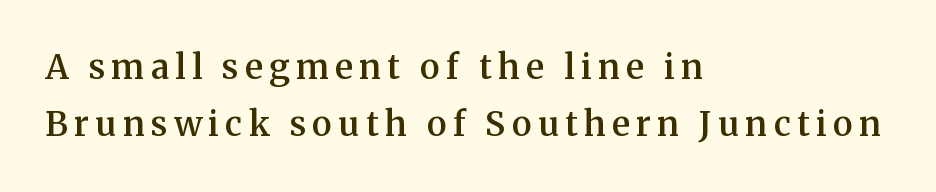
Regular leading. The typesetting leans somewhat heavy: a semibold. Proportional: the letters do not fall into vertical columns. The type sits square on the baseline with zero lean.
